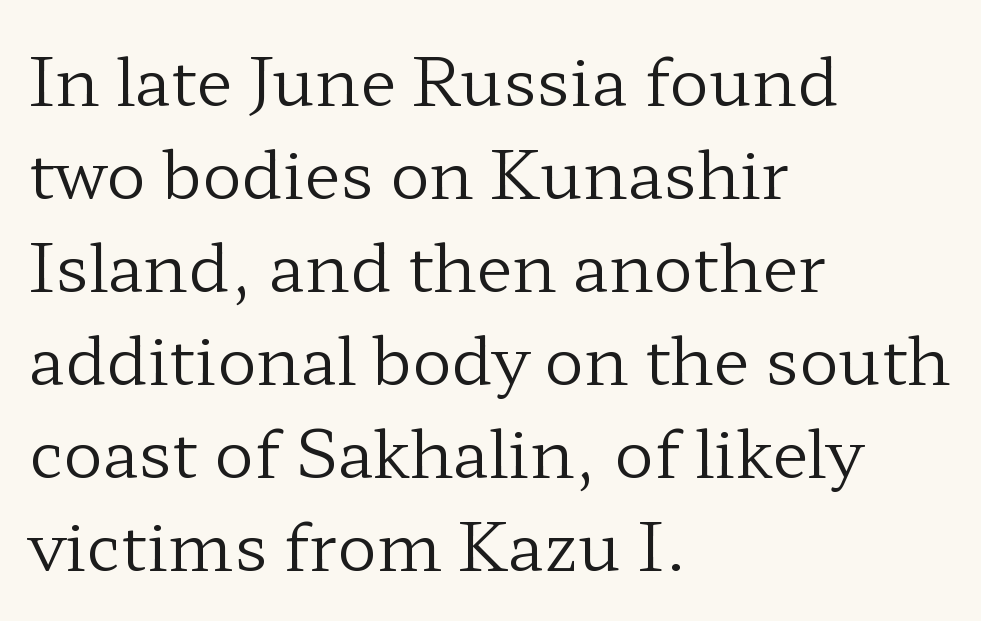
The image shows 66 px regular-weight, wide serif type, upright; set left-aligned, normal line spacing (1.41x), normal letter spacing, not underlined; low stroke contrast and a medium x-height.
